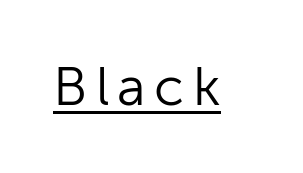
{"serif": "no", "italic": "no", "bold": "no", "weight": "light", "width": "normal", "stroke_contrast": "low", "x_height": "medium", "monospaced": "no", "underline": "yes", "glyph_px": 55}
